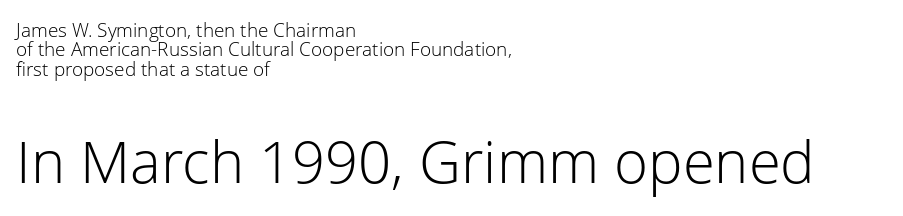
Look at the tracking — it's just the regular setting, nothing added. Here the designer chose a conventional face with non-uniform glyph widths. Glance below the letters and you will spot only blank space. Characters remain perfectly vertical along every line. Size contrast runs from small at the top to large at the bottom. The letterforms sit at book weight or below.
